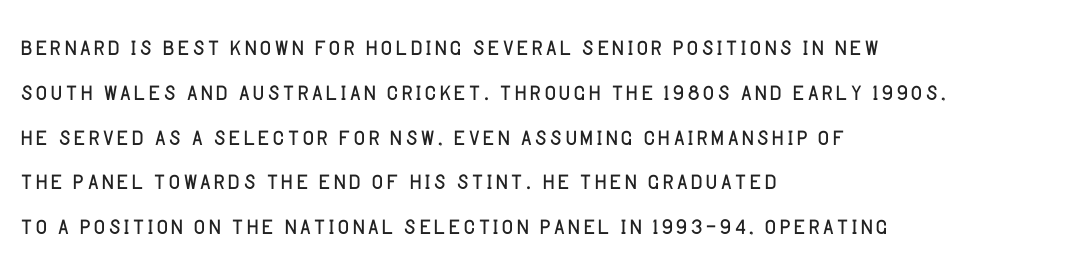
{"serif": "no", "italic": "no", "bold": "no", "weight": "light", "width": "normal", "stroke_contrast": "low", "x_height": "large", "monospaced": "no", "underline": "no", "align": "left", "line_spacing": "normal", "line_spacing_ratio": 1.4, "letter_spacing": "normal", "letter_spacing_em": 0.0, "glyph_px": 32}
